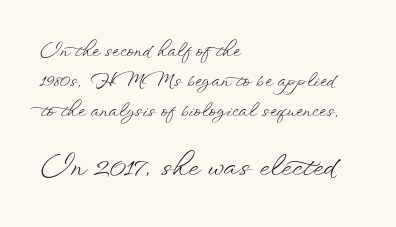
{"bold": "no", "underline": "no", "align": "left", "line_spacing_ratio": 1.76, "letter_spacing": "normal", "letter_spacing_em": 0.0, "larger_block": "second", "size_ratio": 1.53, "glyph_px": 26}
